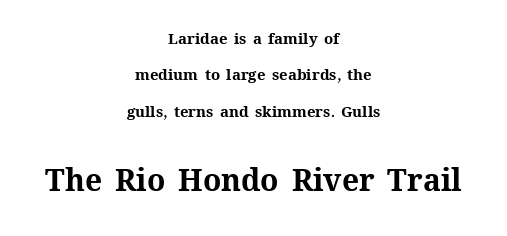
Q: Is the text bold? A: Yes.
Q: Is the text italic (slanted)? A: No, it is upright.
Q: Is the text underlined? A: No.
Q: How is the paragraph aligned? A: Centered.
Q: Is the spacing between letters normal or unusually wide? A: Normal.
Q: Is the spacing between lines tight, normal or loose? A: Loose.
Q: Which block of text is set in a larger size, the first (top) or the second (bottom)? A: The second (bottom) one.
Q: Width (condensed, normal, or wide)? A: Normal.
Q: Stroke contrast? A: Medium.
Q: x-height? A: Medium.
Q: Monospaced? A: No.
